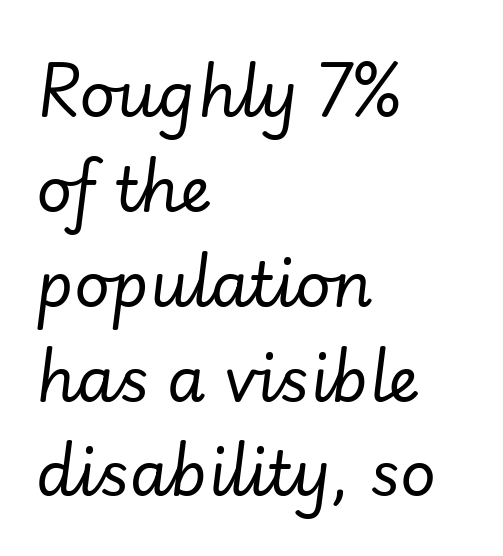
{"italic": "yes", "lean": "right", "slant_degrees": 7, "bold": "no", "weight": "regular", "width": "normal", "stroke_contrast": "low", "x_height": "small", "monospaced": "no", "underline": "no", "align": "left", "line_spacing": "normal", "line_spacing_ratio": 1.53, "letter_spacing": "normal", "letter_spacing_em": 0.0, "glyph_px": 62}
